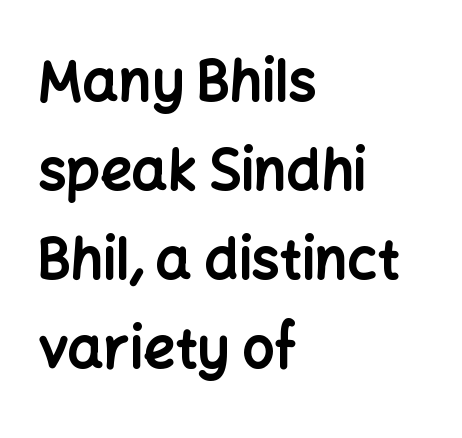
The characters display no serif detailing; their extremities are plain. Is this a fixed-width face? No — the glyphs have proportional, varying widths. Descenders hang freely into open space. Tall strokes in this sample are plumb rather than angled.
